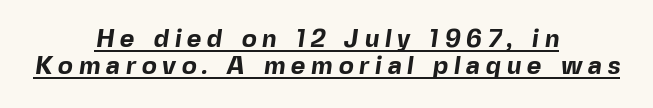
{"bold": "yes", "underline": "yes", "align": "center", "line_spacing": "tight", "line_spacing_ratio": 1.09, "letter_spacing": "wide", "letter_spacing_em": 0.23, "glyph_px": 25}
